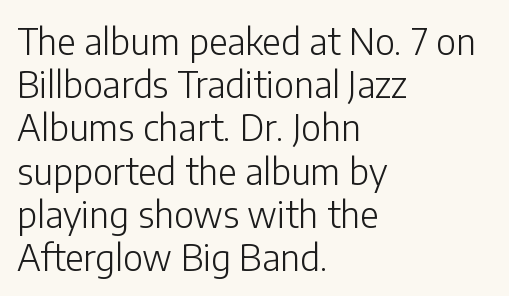
Horizontal alignment here is leftward, the default for most running prose. Descender tails drop into unmarked territory. The letters stand upright; this is a roman face. A light-to-regular cut is what we see here.
